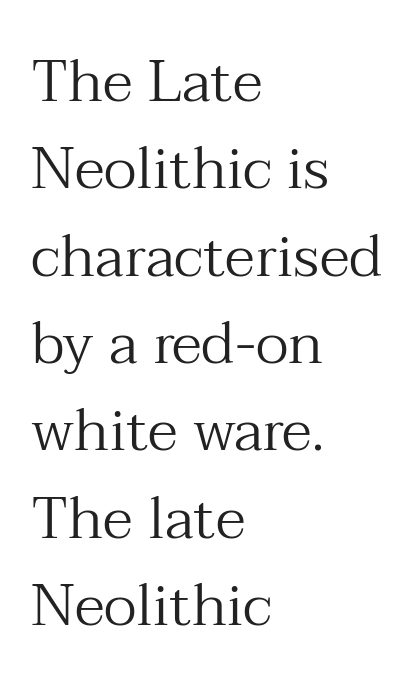
The image shows 59 px regular-weight serif type, upright; set left-aligned, normal line spacing (1.48x), normal letter spacing, not underlined; medium stroke contrast and a medium x-height.
